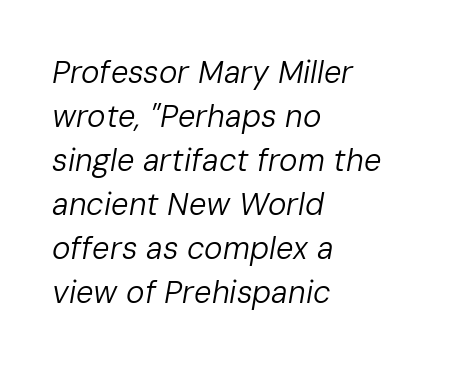
The image shows 31 px regular-weight type, italic (leaning right); set left-aligned, normal line spacing (1.42x), normal letter spacing, not underlined; low stroke contrast and a medium x-height.
